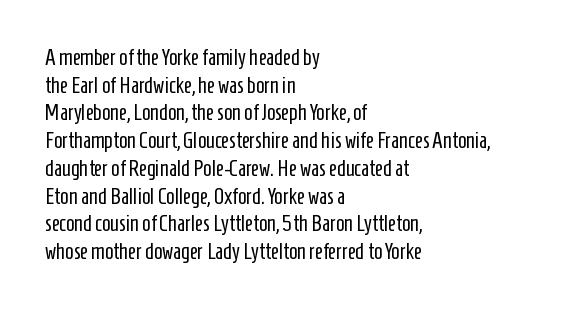
The image shows 22 px text type, upright; set left-aligned, normal line spacing (1.26x), normal letter spacing, not underlined.
